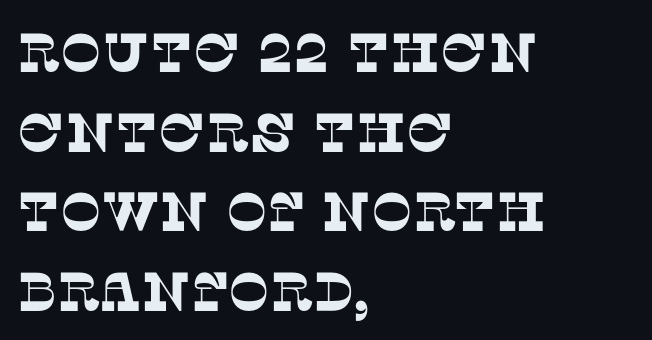
{"serif": "yes", "width": "normal", "stroke_contrast": "low", "x_height": "large", "monospaced": "no", "underline": "no", "align": "left", "line_spacing": "normal", "line_spacing_ratio": 1.45, "letter_spacing": "normal", "letter_spacing_em": 0.0, "glyph_px": 55}
